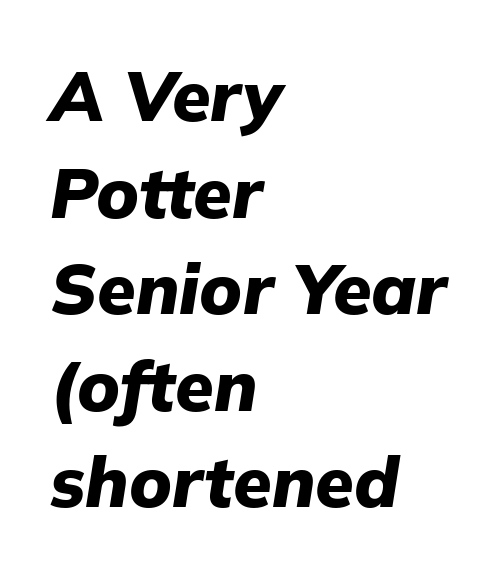
{"italic": "yes", "lean": "right", "slant_degrees": 9, "bold": "yes", "weight": "heavy", "width": "normal", "stroke_contrast": "low", "x_height": "medium", "monospaced": "no", "underline": "no", "align": "left", "line_spacing": "normal", "line_spacing_ratio": 1.38, "letter_spacing": "normal", "letter_spacing_em": 0.0, "glyph_px": 70}
